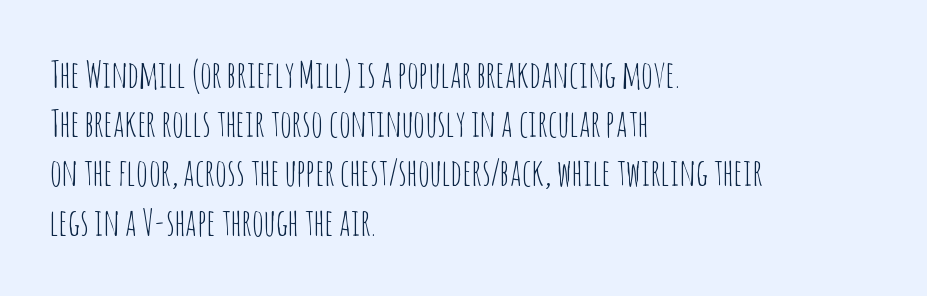
Q: Is the text bold? A: No.
Q: Is the text italic (slanted)? A: No, it is upright.
Q: Is the typeface a serif or a sans-serif typeface? A: Sans-serif.
Q: Is the text underlined? A: No.
Q: How is the paragraph aligned? A: Left-aligned.
Q: Is the spacing between letters normal or unusually wide? A: Normal.
Q: Is the spacing between lines tight, normal or loose? A: Normal.
Q: Width (condensed, normal, or wide)? A: Condensed.
Q: Stroke contrast? A: Low.
Q: x-height? A: Large.
Q: Monospaced? A: No.
